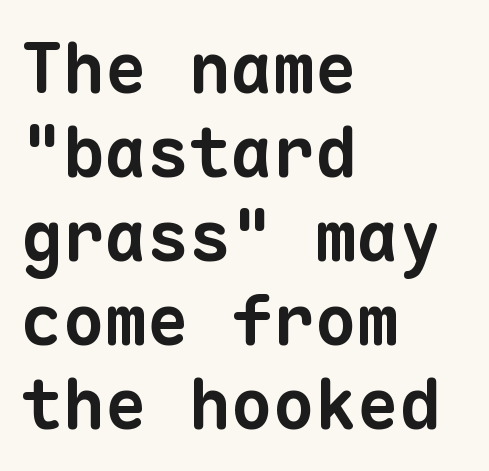
{"serif": "no", "bold": "yes", "weight": "bold", "width": "normal", "stroke_contrast": "low", "x_height": "medium", "monospaced": "yes", "underline": "no", "align": "left", "line_spacing_ratio": 1.2, "letter_spacing": "normal", "letter_spacing_em": 0.0, "glyph_px": 70}
